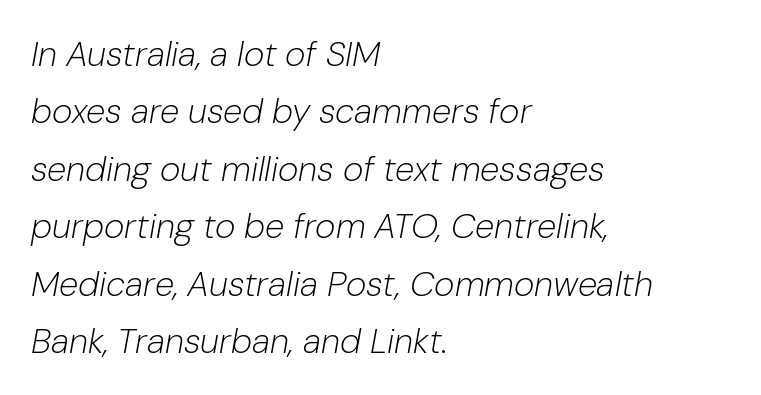
Q: Is the text bold? A: No.
Q: Is the text italic (slanted)? A: Yes, it leans right by about 10 degrees.
Q: Is the text underlined? A: No.
Q: How is the paragraph aligned? A: Left-aligned.
Q: Is the spacing between letters normal or unusually wide? A: Normal.
Q: Is the spacing between lines tight, normal or loose? A: Normal.
Q: Width (condensed, normal, or wide)? A: Normal.
Q: Stroke contrast? A: Low.
Q: x-height? A: Medium.
Q: Monospaced? A: No.
